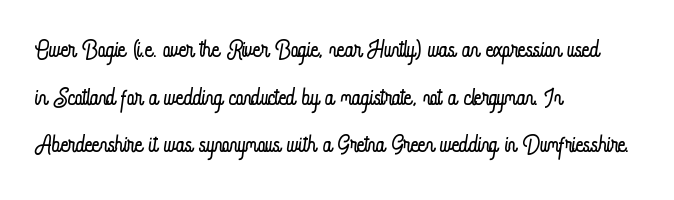
Q: Is the text bold? A: No.
Q: Is the text underlined? A: No.
Q: How is the paragraph aligned? A: Left-aligned.
Q: Is the spacing between letters normal or unusually wide? A: Normal.
Q: Is the spacing between lines tight, normal or loose? A: Normal.
Q: Width (condensed, normal, or wide)? A: Condensed.
Q: Stroke contrast? A: Low.
Q: x-height? A: Small.
Q: Monospaced? A: No.
